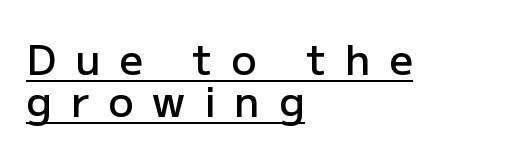
Reading down the block, your eye returns to a fixed left position each line. Vertical strokes here are truly vertical. Typographic density is moderately raised because the face is semibold. Loose tracking; the words dissolve into strings of separated letters. Letterform terminals end flat and unadorned throughout the passage.
